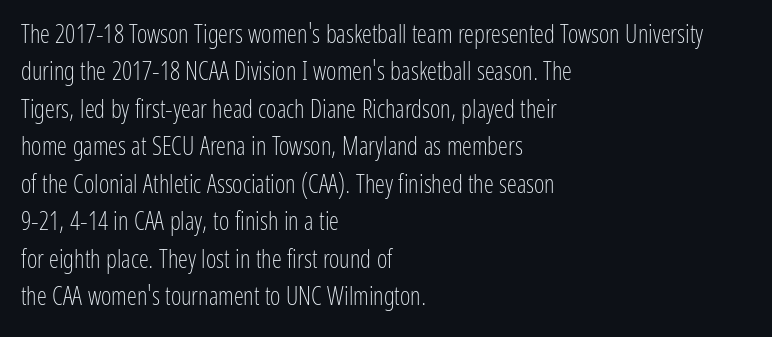
The image shows 25 px text type, upright; set left-aligned, normal line spacing (1.5x), normal letter spacing, not underlined.
